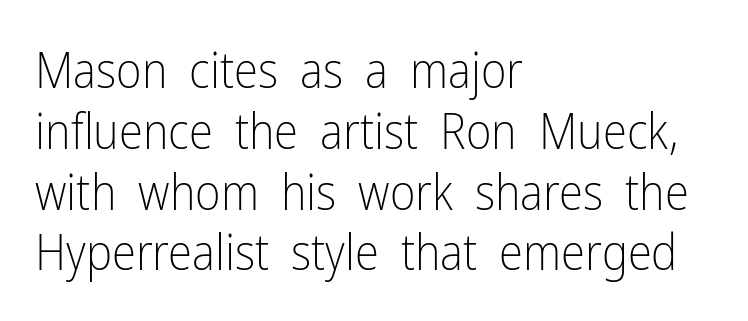
{"serif": "no", "italic": "no", "bold": "no", "weight": "light", "width": "condensed", "stroke_contrast": "low", "x_height": "medium", "monospaced": "no", "underline": "no", "align": "left", "line_spacing_ratio": 1.24, "letter_spacing": "normal", "letter_spacing_em": 0.0, "glyph_px": 49}
